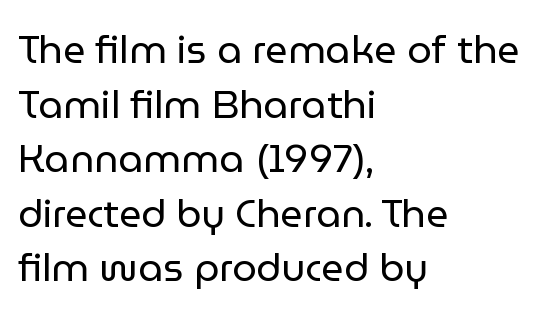
{"serif": "no", "italic": "no", "bold": "no", "weight": "regular", "width": "normal", "stroke_contrast": "low", "x_height": "medium", "monospaced": "no", "underline": "no", "align": "left", "line_spacing": "normal", "line_spacing_ratio": 1.4, "letter_spacing": "normal", "letter_spacing_em": 0.0, "glyph_px": 39}
